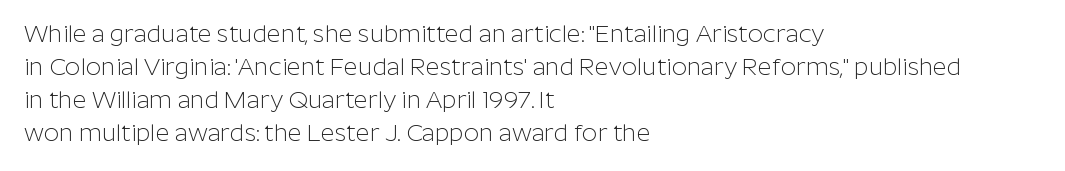
The image shows 24 px text type, upright; set left-aligned, normal line spacing (1.37x), normal letter spacing, not underlined.
